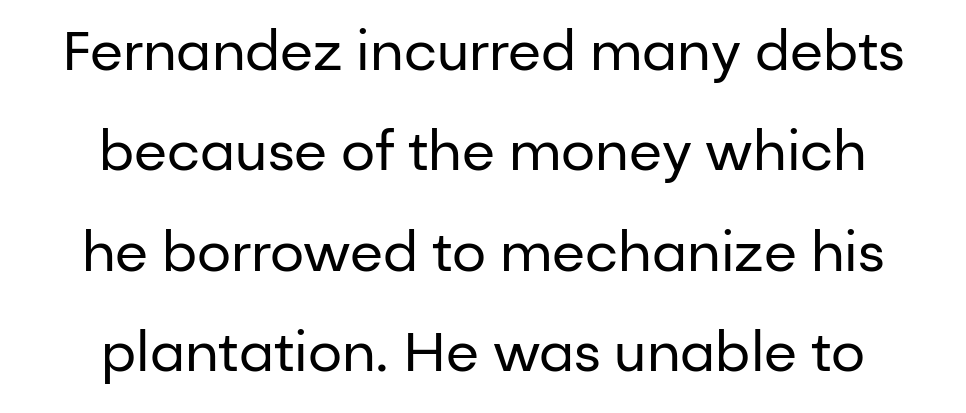
The specimen omits any rule beneath the text block's lines. Here the designer chose a conventional face with non-uniform glyph widths. The face used here is a sans, in the tradition of grotesques and geometrics. No chunkiness to these letters — they're not bold. These lines were composed using upright roman letters. Each word holds together tightly as a unit, with standard inter-letter gaps.
